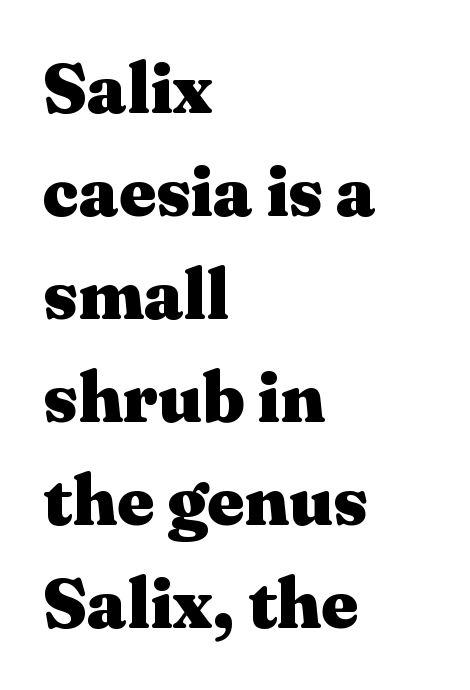
Upright lettering throughout. Letters rest on an invisible, unmarked baseline. Spacing verdict: proportional, widths tailored to each character. Alignment: flush left. The type family on display is of the serif kind.
